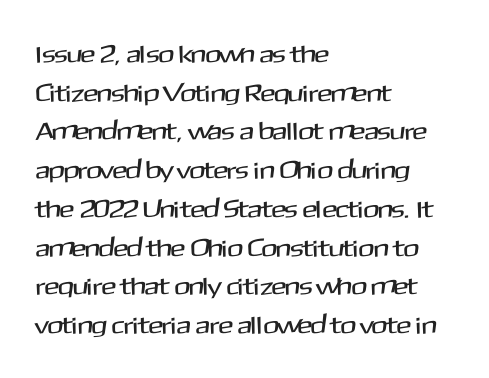
The image shows 25 px text type, upright; set left-aligned, normal line spacing (1.55x), normal letter spacing, not underlined.
